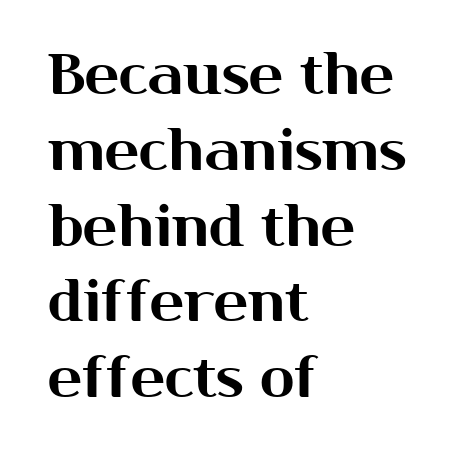
Q: Is the text italic (slanted)? A: No, it is upright.
Q: Is the typeface a serif or a sans-serif typeface? A: Sans-serif.
Q: Is the text underlined? A: No.
Q: How is the paragraph aligned? A: Left-aligned.
Q: Is the spacing between letters normal or unusually wide? A: Normal.
Q: Is the spacing between lines tight, normal or loose? A: Normal.
Q: Width (condensed, normal, or wide)? A: Normal.
Q: Stroke contrast? A: Medium.
Q: x-height? A: Medium.
Q: Monospaced? A: No.
